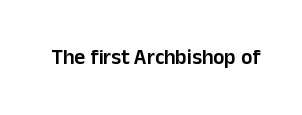
Q: Is the text bold? A: Semi-bold.
Q: Is the text italic (slanted)? A: No, it is upright.
Q: Is the text underlined? A: No.
Q: Is the spacing between letters normal or unusually wide? A: Normal.
